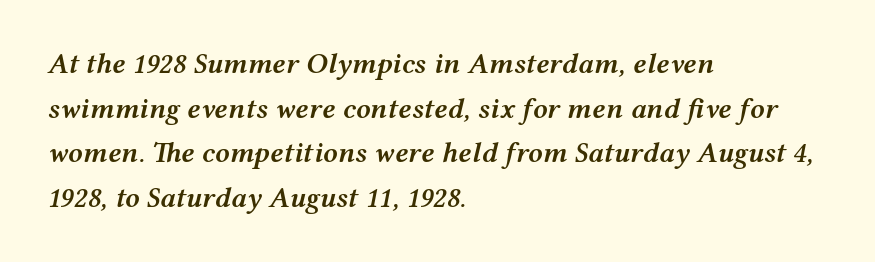
As a designer I'd log this as weight 600, semibold. Compared with a centered layout, this one pins lines to the left instead. Note the varied advance widths — an 'i' is clearly narrower than an 'm'. The passage shown stacks its lines at a standard gap.
